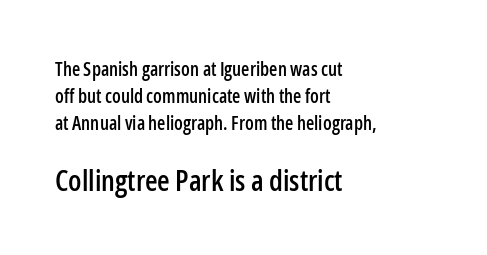
{"serif": "no", "italic": "no", "width": "condensed", "stroke_contrast": "low", "x_height": "medium", "monospaced": "no", "underline": "no", "align": "left", "line_spacing": "normal", "line_spacing_ratio": 1.43, "letter_spacing": "normal", "letter_spacing_em": 0.0, "larger_block": "second", "size_ratio": 1.53, "glyph_px": 29}
